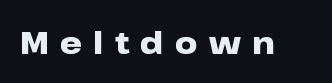
Q: Is the text bold? A: Yes.
Q: Is the text italic (slanted)? A: No, it is upright.
Q: Is the typeface a serif or a sans-serif typeface? A: Sans-serif.
Q: Is the text underlined? A: No.
Q: Is the spacing between letters normal or unusually wide? A: Unusually wide.
Q: Width (condensed, normal, or wide)? A: Wide.
Q: Stroke contrast? A: Low.
Q: x-height? A: Medium.
Q: Monospaced? A: No.
